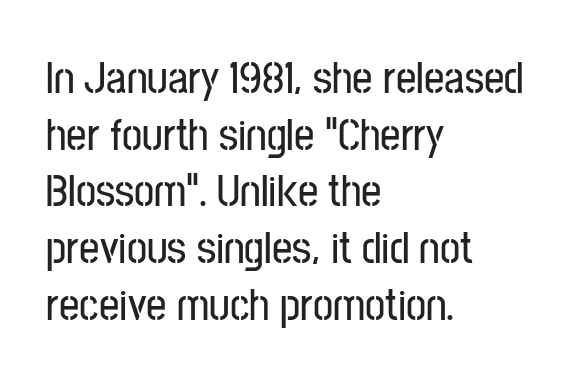
Q: Is the text italic (slanted)? A: No, it is upright.
Q: Is the typeface a serif or a sans-serif typeface? A: Sans-serif.
Q: Is the text underlined? A: No.
Q: How is the paragraph aligned? A: Left-aligned.
Q: Is the spacing between letters normal or unusually wide? A: Normal.
Q: Is the spacing between lines tight, normal or loose? A: Normal.
Q: Width (condensed, normal, or wide)? A: Condensed.
Q: Stroke contrast? A: Low.
Q: x-height? A: Medium.
Q: Monospaced? A: No.
